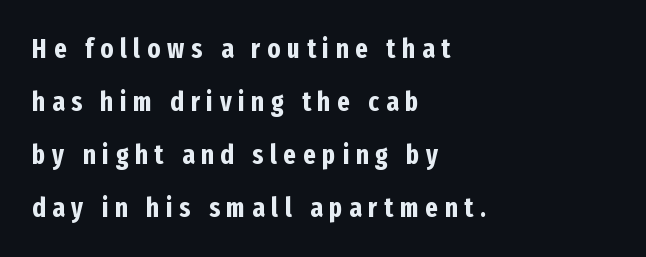
The image shows 27 px bold type, upright; set left-aligned, loose line spacing (1.96x), unusually wide letter spacing (+0.25 em), not underlined.
